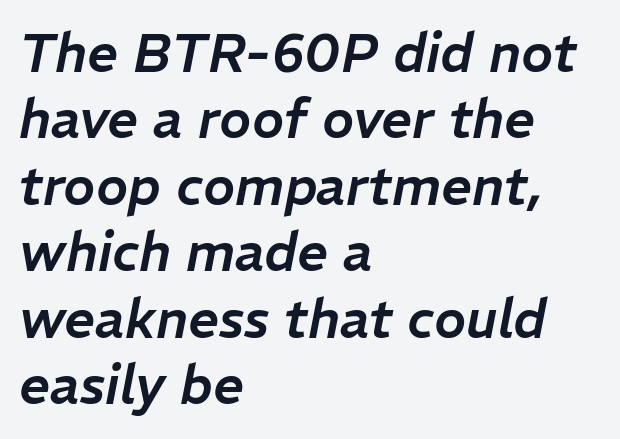
{"italic": "yes", "lean": "right", "slant_degrees": 11, "width": "normal", "stroke_contrast": "low", "x_height": "medium", "monospaced": "no", "underline": "no", "align": "left", "line_spacing_ratio": 1.23, "letter_spacing": "normal", "letter_spacing_em": 0.0, "glyph_px": 54}
